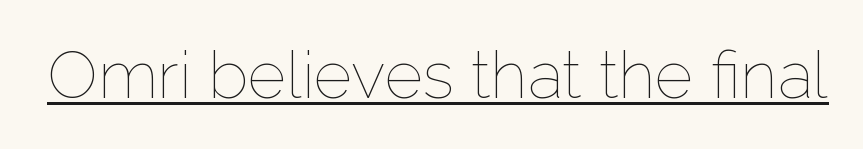
Compared with a typical body face, this is equally light or lighter still. A rule runs beneath these lines of type. Upright lettering throughout. Each letter keeps its own natural width here, so spacing adapts to shape. Caption: standard tracking, unaltered.
